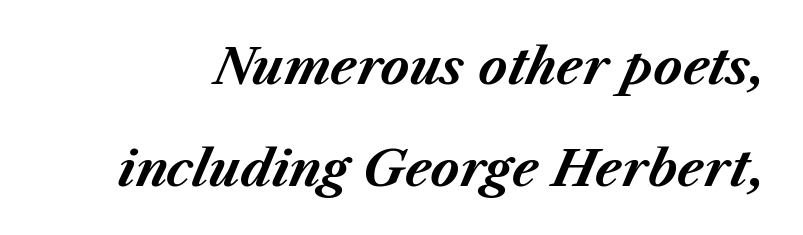
{"italic": "yes", "lean": "right", "slant_degrees": 23, "bold": "yes", "weight": "bold", "width": "normal", "stroke_contrast": "medium", "x_height": "medium", "monospaced": "no", "underline": "no", "line_spacing": "loose", "line_spacing_ratio": 2.08, "letter_spacing": "normal", "letter_spacing_em": 0.0, "glyph_px": 49}
